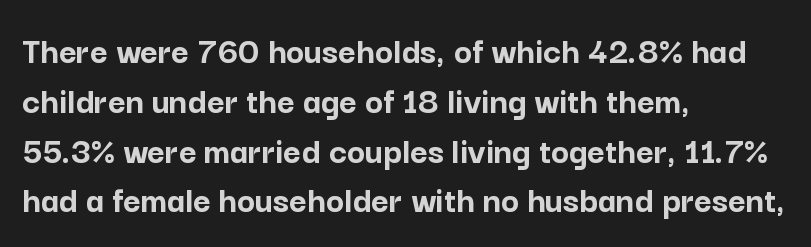
The image shows 38 px semibold sans-serif type, upright; set left-aligned, normal line spacing (1.31x), normal letter spacing, not underlined; low stroke contrast and a medium x-height.
